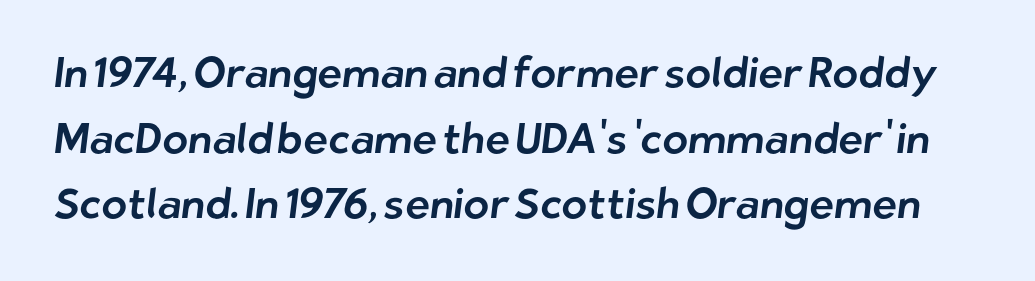
The glyphs in this specimen are sans serif. Proportional: the letters do not fall into vertical columns. In terms of leading, this rendering sits right in the middle. Check under the words: just untouched page. Look at the tracking — it's just the regular setting, nothing added.
